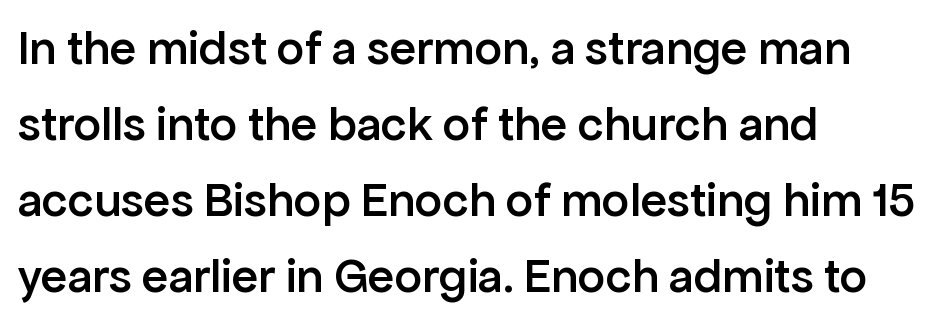
The image shows 49 px semibold sans-serif type, upright; set left-aligned, normal line spacing (1.55x), normal letter spacing, not underlined; low stroke contrast and a medium x-height.
